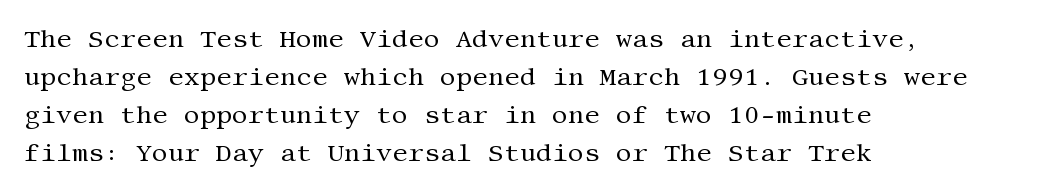
The image shows 25 px text type, upright; set left-aligned, normal line spacing (1.52x), normal letter spacing, not underlined.
